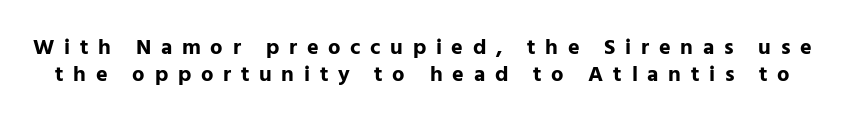
{"italic": "no", "bold": "yes", "underline": "no", "line_spacing_ratio": 1.23, "letter_spacing": "wide", "letter_spacing_em": 0.44, "glyph_px": 22}
